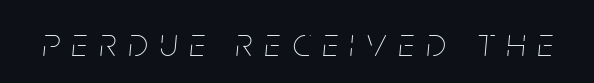
Q: Is the text bold? A: No.
Q: Is the text italic (slanted)? A: Yes, it leans right by about 5 degrees.
Q: Is the text underlined? A: No.
Q: Is the spacing between letters normal or unusually wide? A: Unusually wide.
Q: Width (condensed, normal, or wide)? A: Condensed.
Q: Stroke contrast? A: Low.
Q: x-height? A: Large.
Q: Monospaced? A: No.
